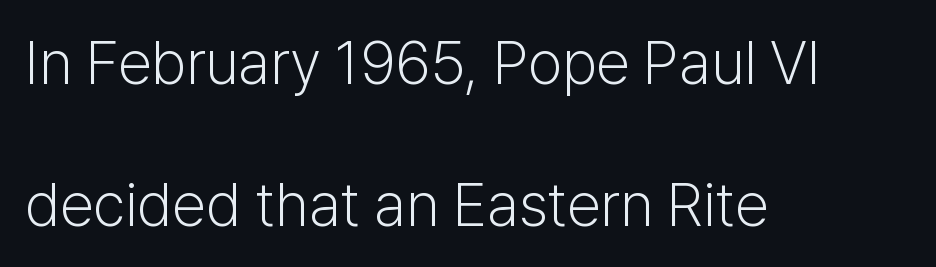
{"serif": "no", "italic": "no", "bold": "no", "weight": "light", "width": "normal", "stroke_contrast": "low", "x_height": "medium", "monospaced": "no", "underline": "no", "align": "left", "line_spacing": "loose", "line_spacing_ratio": 2.33, "letter_spacing": "normal", "letter_spacing_em": 0.0, "glyph_px": 61}
